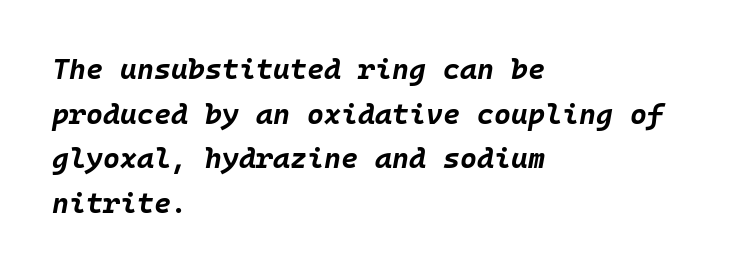
The image shows 29 px bold type, italic (leaning right), monospaced; set left-aligned, normal line spacing (1.54x), normal letter spacing, not underlined; low stroke contrast and a large x-height.
